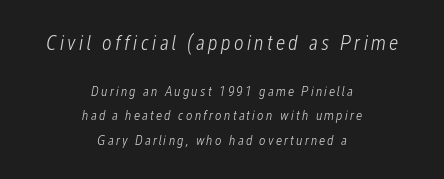
The image shows 21 px text type, italic (leaning right); set centered, line spacing 1.73x, not underlined; the first (top) block is 1.5x larger.
